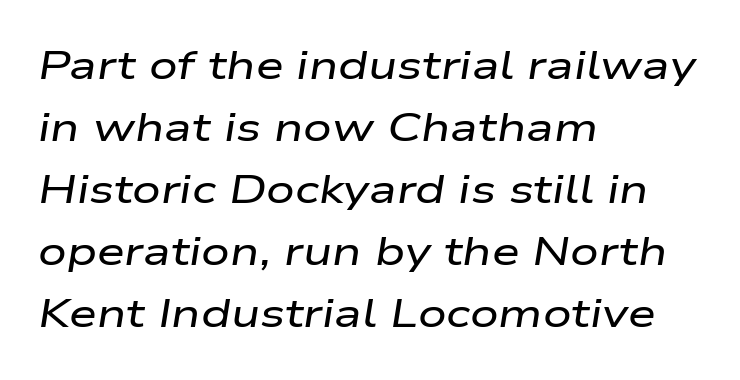
Every row of glyphs begins at an identical x-position on the left. The passage shown leans; its letterforms are oblique. No extra tracking has been applied to these lines. The rendering uses a moderate line-height, typical for paragraphs.
